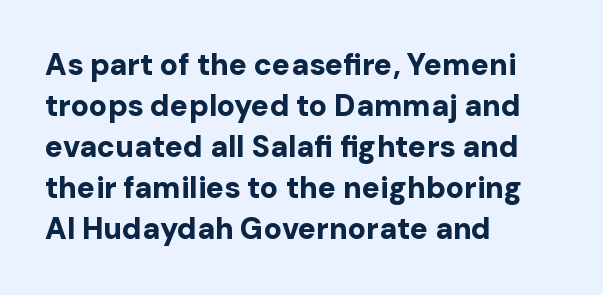
Q: Is the text bold? A: Yes.
Q: Is the text italic (slanted)? A: No, it is upright.
Q: Is the typeface a serif or a sans-serif typeface? A: Sans-serif.
Q: Is the text underlined? A: No.
Q: How is the paragraph aligned? A: Left-aligned.
Q: Is the spacing between letters normal or unusually wide? A: Normal.
Q: Is the spacing between lines tight, normal or loose? A: Normal.
Q: Width (condensed, normal, or wide)? A: Normal.
Q: Stroke contrast? A: Low.
Q: x-height? A: Medium.
Q: Monospaced? A: No.
